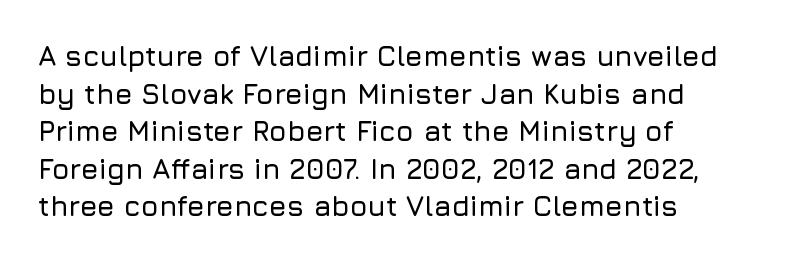
Q: Is the text italic (slanted)? A: No, it is upright.
Q: Is the typeface a serif or a sans-serif typeface? A: Sans-serif.
Q: Is the text underlined? A: No.
Q: How is the paragraph aligned? A: Left-aligned.
Q: Is the spacing between letters normal or unusually wide? A: Normal.
Q: Is the spacing between lines tight, normal or loose? A: Normal.
Q: Width (condensed, normal, or wide)? A: Normal.
Q: Stroke contrast? A: Low.
Q: x-height? A: Medium.
Q: Monospaced? A: No.
